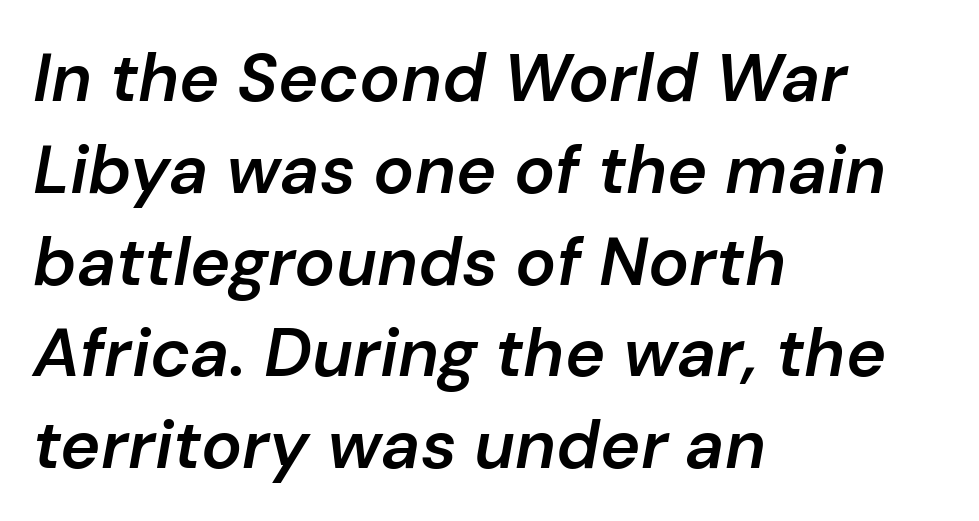
{"italic": "yes", "lean": "right", "slant_degrees": 10, "bold": "semi", "weight": "semibold", "width": "normal", "stroke_contrast": "low", "x_height": "medium", "monospaced": "no", "underline": "no", "align": "left", "line_spacing": "normal", "line_spacing_ratio": 1.35, "letter_spacing": "normal", "letter_spacing_em": 0.0, "glyph_px": 68}
